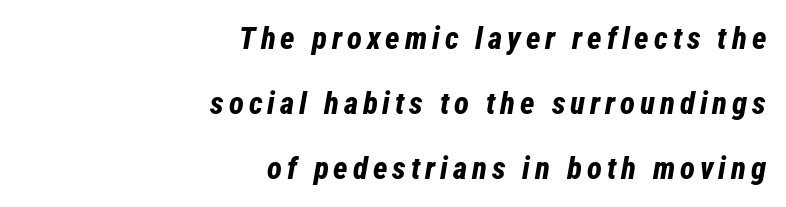
Q: Is the text bold? A: Yes.
Q: Is the text italic (slanted)? A: Yes, it leans right by about 12 degrees.
Q: Is the text underlined? A: No.
Q: How is the paragraph aligned? A: Right-aligned.
Q: Is the spacing between lines tight, normal or loose? A: Loose.
Q: Width (condensed, normal, or wide)? A: Condensed.
Q: Stroke contrast? A: Low.
Q: x-height? A: Medium.
Q: Monospaced? A: No.
